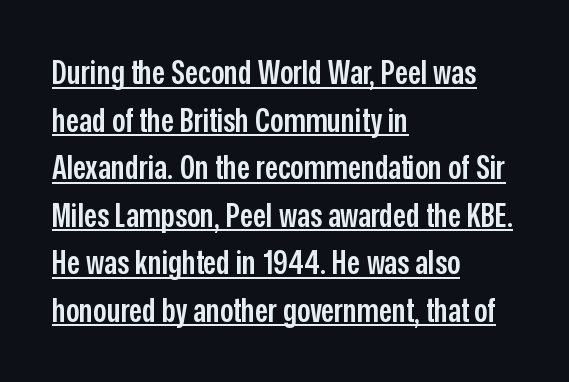
The image shows 33 px semibold, condensed sans-serif type, upright; set left-aligned, normal line spacing (1.44x), normal letter spacing, underlined; low stroke contrast and a medium x-height.
